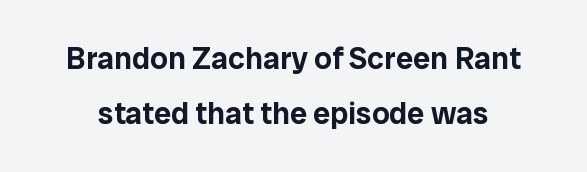
Q: Is the text italic (slanted)? A: No, it is upright.
Q: Is the typeface a serif or a sans-serif typeface? A: Sans-serif.
Q: Is the text underlined? A: No.
Q: Is the spacing between letters normal or unusually wide? A: Normal.
Q: Width (condensed, normal, or wide)? A: Normal.
Q: Stroke contrast? A: Low.
Q: x-height? A: Medium.
Q: Monospaced? A: No.
